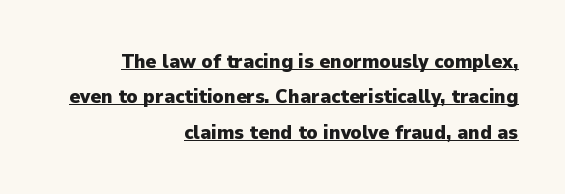
The sample's only ornament is a line tracing under the words. The face used here has the dense, thick strokes of a bold. This sample is right-justified, so line beginnings fall wherever the words allow. The horizontal fit of the characters is conventional and even. The axis of the letterforms is exactly vertical.
